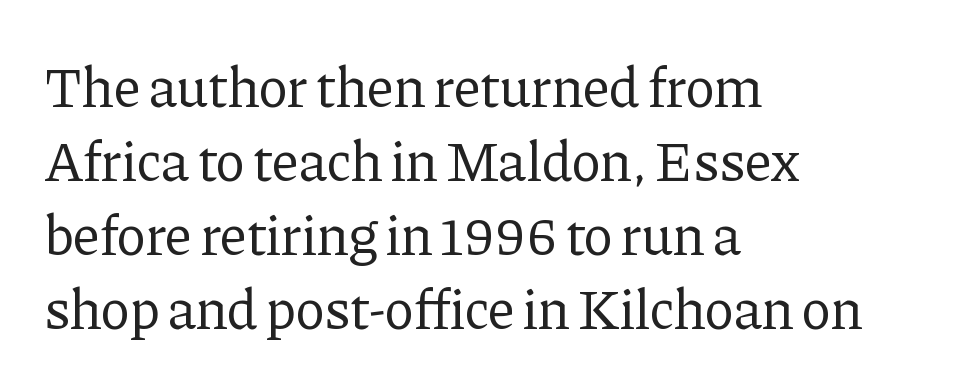
Q: Is the text bold? A: No.
Q: Is the text italic (slanted)? A: No, it is upright.
Q: Is the typeface a serif or a sans-serif typeface? A: Serif.
Q: Is the text underlined? A: No.
Q: How is the paragraph aligned? A: Left-aligned.
Q: Is the spacing between letters normal or unusually wide? A: Normal.
Q: Is the spacing between lines tight, normal or loose? A: Normal.
Q: Width (condensed, normal, or wide)? A: Normal.
Q: Stroke contrast? A: Low.
Q: x-height? A: Medium.
Q: Monospaced? A: No.
